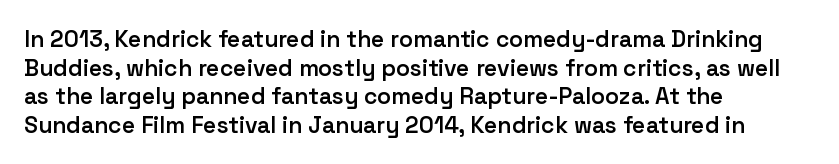
The image shows 23 px text type, upright; set left-aligned, line spacing 1.24x, normal letter spacing, not underlined.
